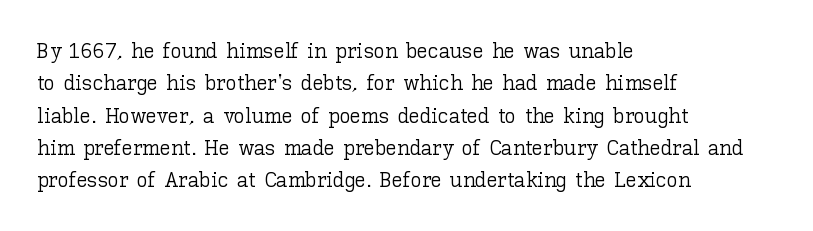
The image shows 22 px text type, upright; set left-aligned, normal line spacing (1.47x), normal letter spacing, not underlined.
